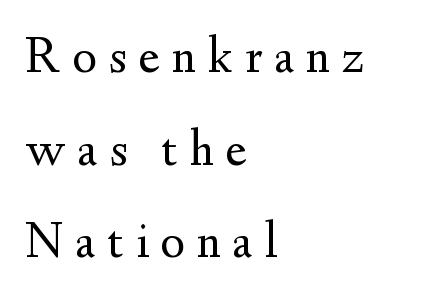
Q: Is the text bold? A: No.
Q: Is the text italic (slanted)? A: No, it is upright.
Q: Is the typeface a serif or a sans-serif typeface? A: Serif.
Q: Is the text underlined? A: No.
Q: How is the paragraph aligned? A: Left-aligned.
Q: Is the spacing between letters normal or unusually wide? A: Unusually wide.
Q: Width (condensed, normal, or wide)? A: Normal.
Q: Stroke contrast? A: Medium.
Q: x-height? A: Small.
Q: Monospaced? A: No.
